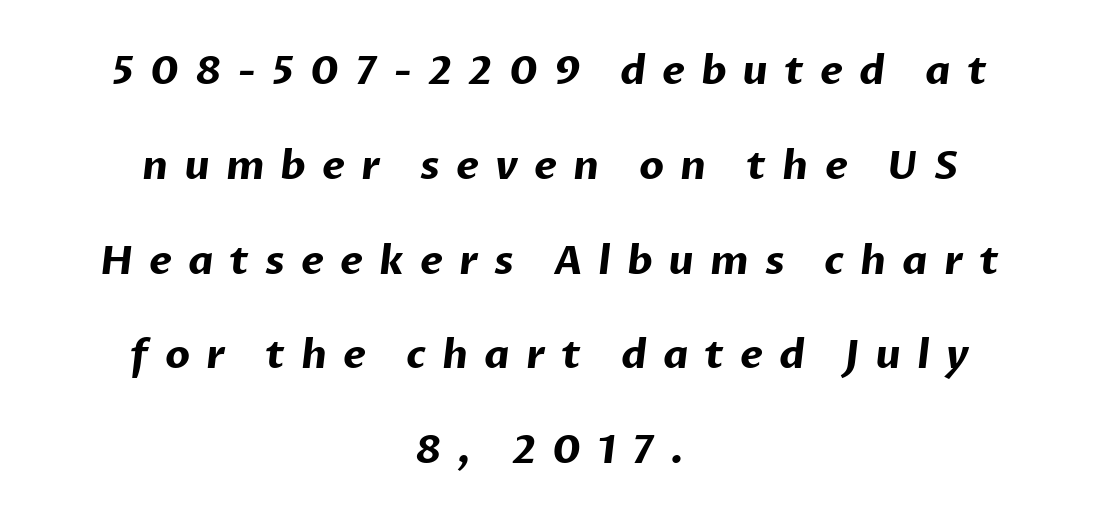
The image shows 40 px bold sans-serif type; set centered, loose line spacing (2.37x), unusually wide letter spacing (+0.4 em), not underlined; low stroke contrast and a medium x-height.
